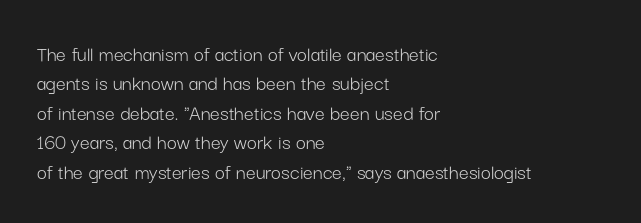
{"italic": "no", "bold": "no", "underline": "no", "align": "left", "line_spacing": "normal", "line_spacing_ratio": 1.34, "letter_spacing": "normal", "letter_spacing_em": 0.0, "glyph_px": 22}
